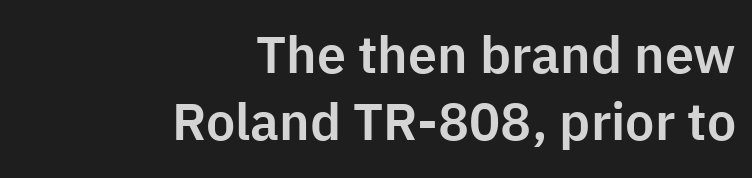
{"serif": "no", "italic": "no", "width": "normal", "stroke_contrast": "low", "x_height": "medium", "monospaced": "no", "underline": "no", "align": "right", "line_spacing": "normal", "line_spacing_ratio": 1.28, "letter_spacing": "normal", "letter_spacing_em": 0.0, "glyph_px": 52}
